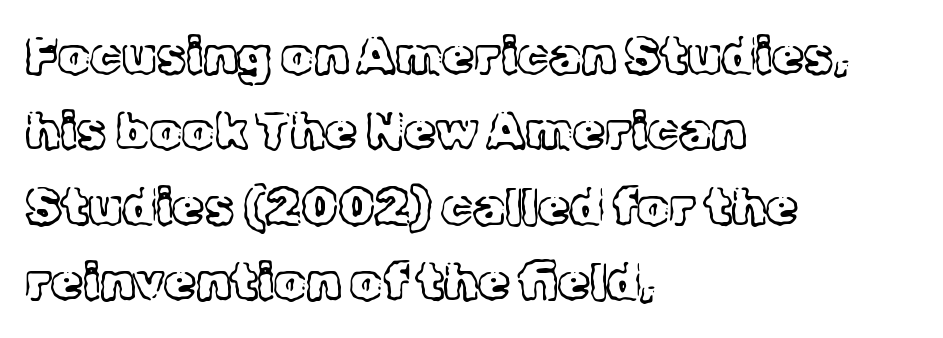
Q: Is the text bold? A: No.
Q: Is the text italic (slanted)? A: No, it is upright.
Q: Is the typeface a serif or a sans-serif typeface? A: Serif.
Q: Is the text underlined? A: No.
Q: How is the paragraph aligned? A: Left-aligned.
Q: Is the spacing between letters normal or unusually wide? A: Normal.
Q: Is the spacing between lines tight, normal or loose? A: Normal.
Q: Width (condensed, normal, or wide)? A: Normal.
Q: x-height? A: Medium.
Q: Monospaced? A: No.
